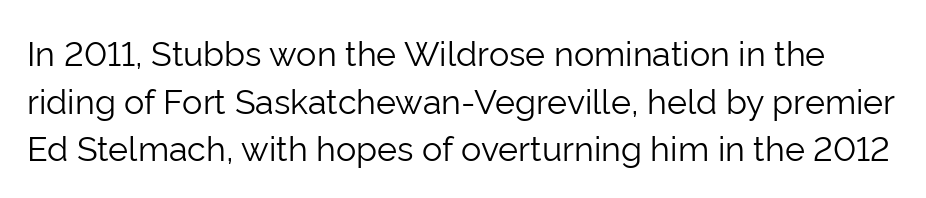
The image shows 34 px light sans-serif type, upright; set normal line spacing (1.4x), normal letter spacing, not underlined; low stroke contrast and a medium x-height.
